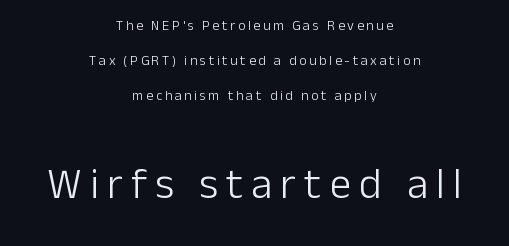
Stroke thickness stays within the range of a standard reading face or lighter. You could fit nearly another row in the gap between these rows. It's the straight-up-and-down kind of type. Is the lower block the larger one? Yes — the lower block carries the bigger type. Looks like regular typesetting: each glyph gets only the width it needs.
